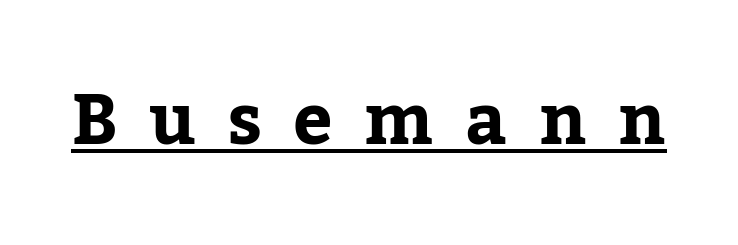
The image shows 70 px serif type, upright; set unusually wide letter spacing (+0.45 em), underlined; low stroke contrast and a medium x-height.
